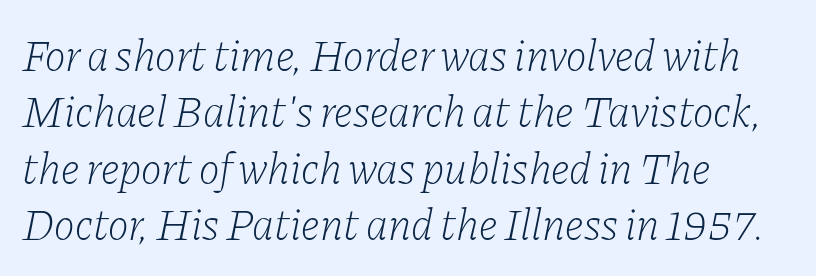
{"serif": "yes", "italic": "yes", "lean": "right", "slant_degrees": 11, "bold": "no", "weight": "light", "width": "normal", "stroke_contrast": "low", "x_height": "medium", "monospaced": "no", "underline": "no", "align": "left", "line_spacing": "normal", "line_spacing_ratio": 1.28, "letter_spacing": "normal", "letter_spacing_em": 0.0, "glyph_px": 44}
